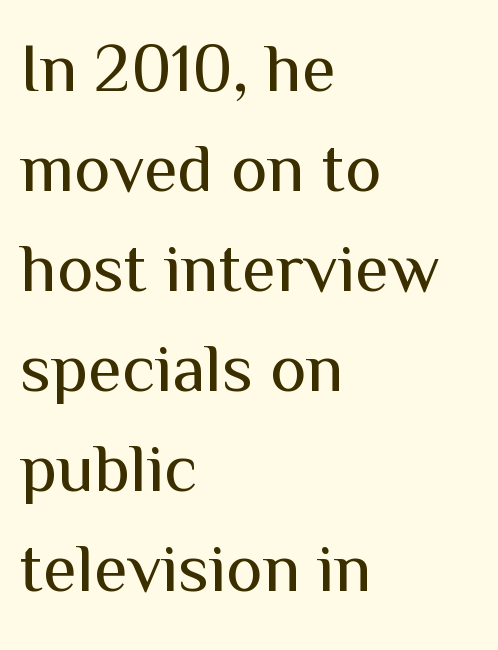
The typesetter chose a ragged-right arrangement here. These lines were composed using upright roman letters. Unmarked baselines from the first word to the last. Normally led — the rows are evenly, conventionally spaced. Is the type heavy? It reads as light-to-regular instead. The rendering keeps characters at their native spacing.
